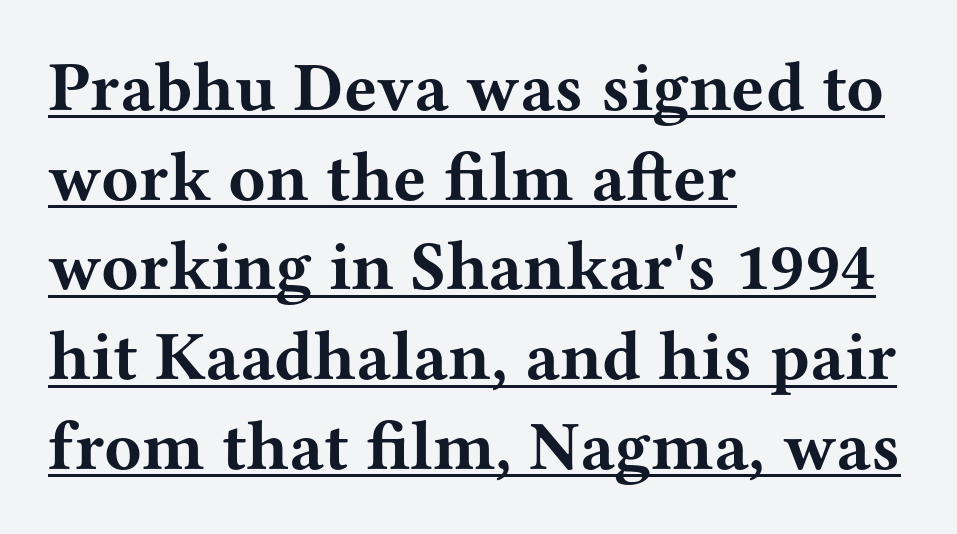
Q: Is the text bold? A: Yes.
Q: Is the text italic (slanted)? A: No, it is upright.
Q: Is the typeface a serif or a sans-serif typeface? A: Serif.
Q: Is the text underlined? A: Yes.
Q: How is the paragraph aligned? A: Left-aligned.
Q: Is the spacing between letters normal or unusually wide? A: Normal.
Q: Is the spacing between lines tight, normal or loose? A: Normal.
Q: Width (condensed, normal, or wide)? A: Wide.
Q: Stroke contrast? A: Medium.
Q: x-height? A: Medium.
Q: Monospaced? A: No.
